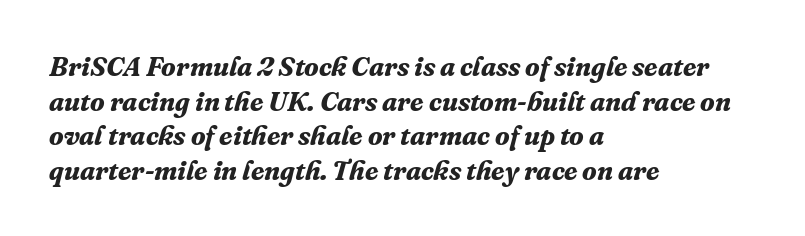
The image shows 27 px bold type, italic (leaning right); set left-aligned, normal line spacing (1.28x), normal letter spacing, not underlined.
